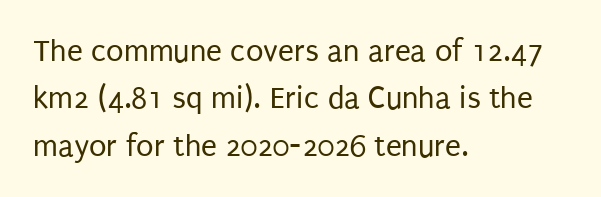
The image shows 32 px regular-weight, condensed sans-serif type, upright; set left-aligned, normal line spacing (1.48x), normal letter spacing, not underlined; low stroke contrast and a large x-height.
